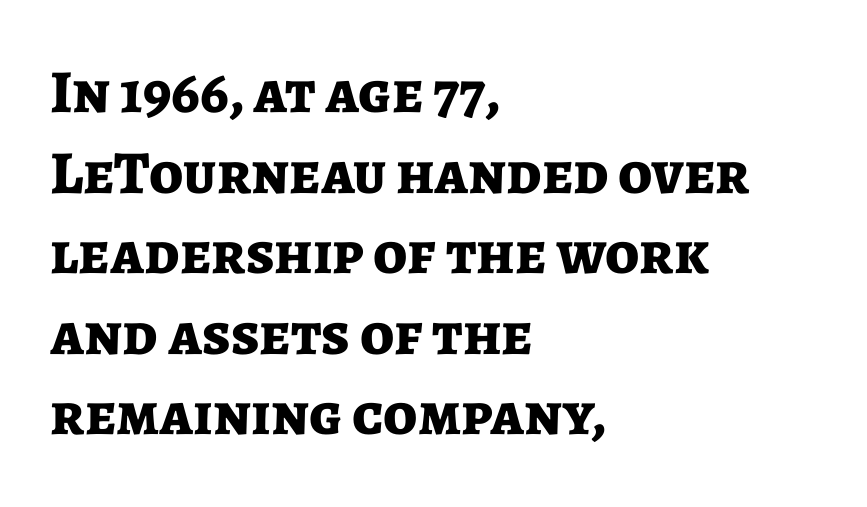
Quick note: underline off. On the weight axis this lands at bold, roughly 700. Students, note that the glyphs here touch the page at normal intervals. Casual observation: everything's shoved over to the left. Baseline-to-baseline distance is the conventional proportion of letter height. You can tell from the bare stems that sans-serif type was used.
